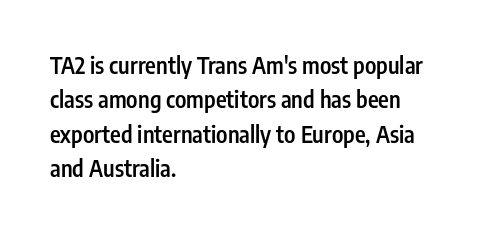
Q: Is the text bold? A: Semi-bold.
Q: Is the text italic (slanted)? A: No, it is upright.
Q: Is the text underlined? A: No.
Q: How is the paragraph aligned? A: Left-aligned.
Q: Is the spacing between letters normal or unusually wide? A: Normal.
Q: Is the spacing between lines tight, normal or loose? A: Normal.
